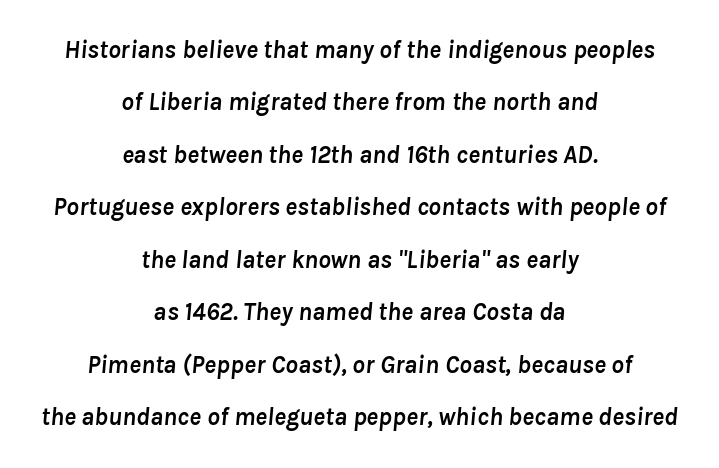
The image shows 25 px bold type, italic (leaning right); set centered, loose line spacing (2.1x), normal letter spacing, not underlined.
